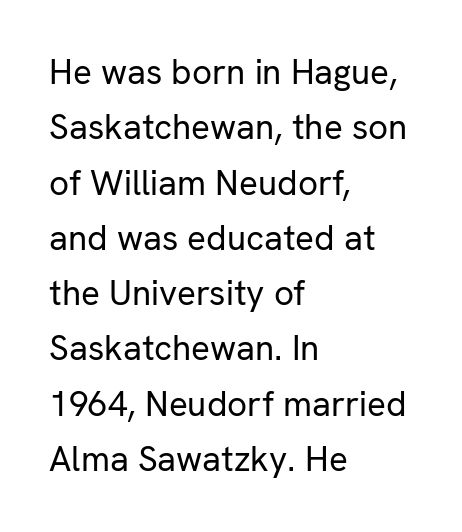
Q: Is the text bold? A: No.
Q: Is the text italic (slanted)? A: No, it is upright.
Q: Is the typeface a serif or a sans-serif typeface? A: Sans-serif.
Q: Is the text underlined? A: No.
Q: How is the paragraph aligned? A: Left-aligned.
Q: Is the spacing between letters normal or unusually wide? A: Normal.
Q: Is the spacing between lines tight, normal or loose? A: Normal.
Q: Width (condensed, normal, or wide)? A: Normal.
Q: Stroke contrast? A: Low.
Q: x-height? A: Medium.
Q: Monospaced? A: No.
